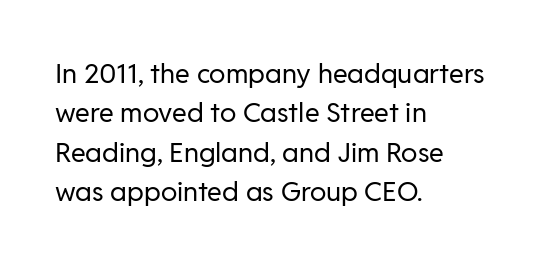
Q: Is the text bold? A: No.
Q: Is the text italic (slanted)? A: No, it is upright.
Q: Is the text underlined? A: No.
Q: How is the paragraph aligned? A: Left-aligned.
Q: Is the spacing between letters normal or unusually wide? A: Normal.
Q: Is the spacing between lines tight, normal or loose? A: Normal.
